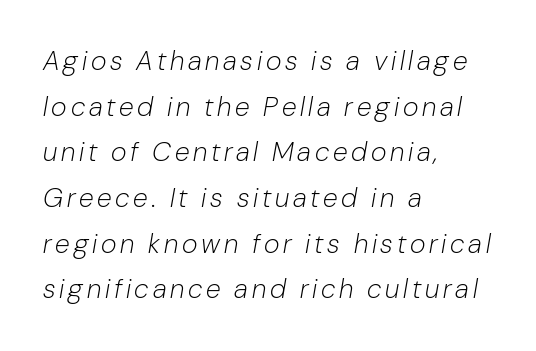
{"italic": "yes", "lean": "right", "slant_degrees": 10, "bold": "no", "underline": "no", "align": "left", "line_spacing": "normal", "line_spacing_ratio": 1.69, "glyph_px": 27}
